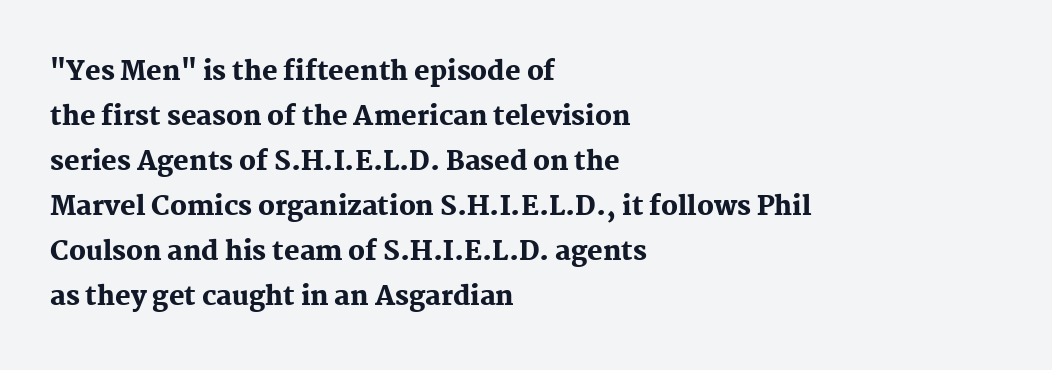
The image shows 26 px bold type, upright; set left-aligned, line spacing 1.73x, normal letter spacing, not underlined.
